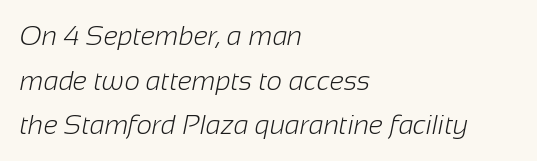
The image shows 27 px text type; set left-aligned, normal line spacing (1.65x), normal letter spacing, not underlined.
